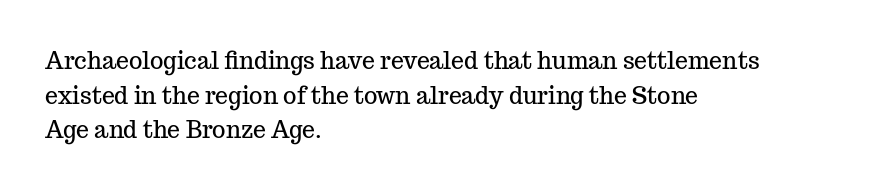
{"italic": "no", "underline": "no", "align": "left", "line_spacing": "normal", "line_spacing_ratio": 1.51, "letter_spacing": "normal", "letter_spacing_em": 0.0, "glyph_px": 23}
